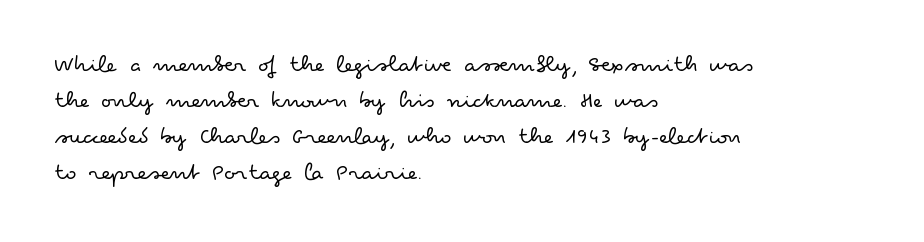
The rendering anchors every line to the left-hand side. Words appear dense and cohesive because spacing is normal. Does the leading feel generous? No, just average. A quiet, ordinary-to-light weight characterises the typeface.
